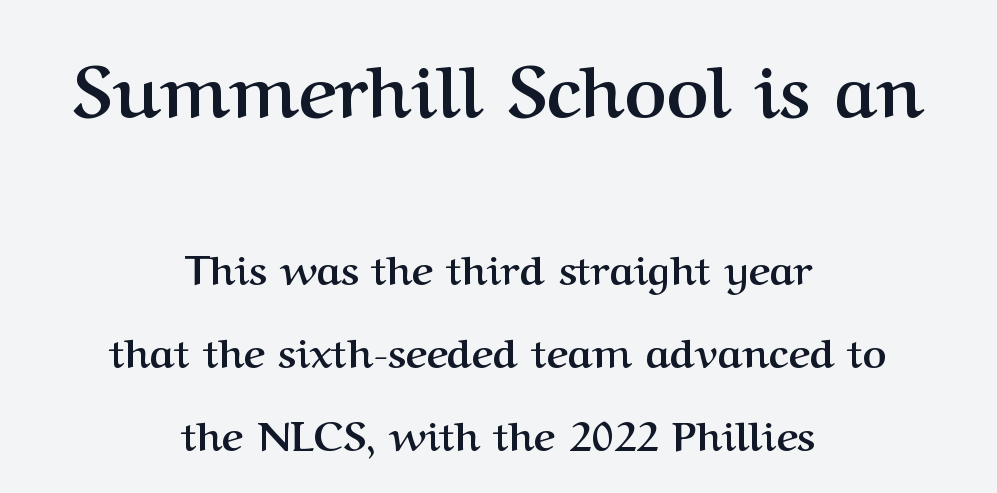
Q: Is the text bold? A: Yes.
Q: Is the text italic (slanted)? A: No, it is upright.
Q: Is the typeface a serif or a sans-serif typeface? A: Serif.
Q: Is the text underlined? A: No.
Q: How is the paragraph aligned? A: Centered.
Q: Is the spacing between letters normal or unusually wide? A: Normal.
Q: Is the spacing between lines tight, normal or loose? A: Loose.
Q: Which block of text is set in a larger size, the first (top) or the second (bottom)? A: The first (top) one.
Q: Width (condensed, normal, or wide)? A: Normal.
Q: Stroke contrast? A: Medium.
Q: x-height? A: Medium.
Q: Monospaced? A: No.
